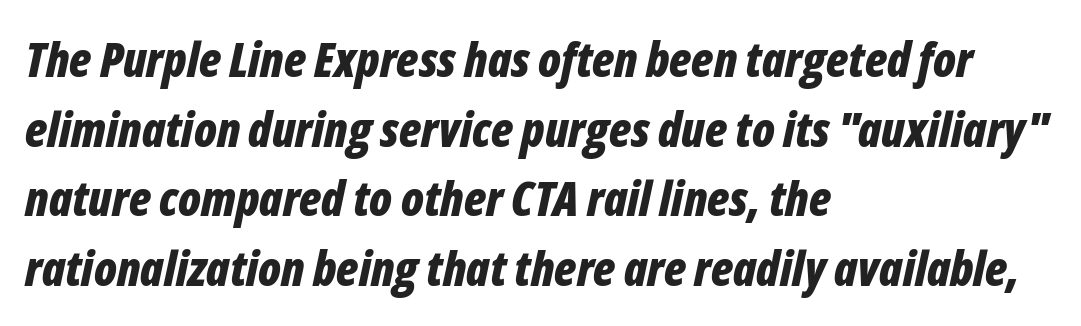
{"italic": "yes", "lean": "right", "slant_degrees": 12, "bold": "yes", "weight": "bold", "width": "condensed", "stroke_contrast": "low", "x_height": "medium", "monospaced": "no", "underline": "no", "align": "left", "line_spacing": "normal", "line_spacing_ratio": 1.45, "letter_spacing": "normal", "letter_spacing_em": 0.0, "glyph_px": 48}
